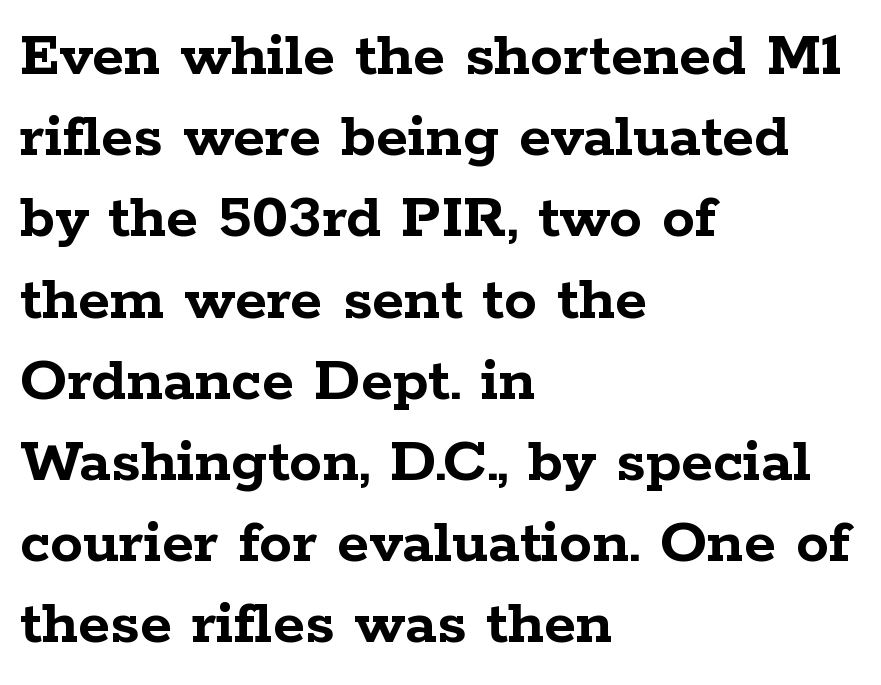
The image shows 66 px semibold, wide serif type, upright; set left-aligned, line spacing 1.23x, normal letter spacing, not underlined; low stroke contrast and a medium x-height.
